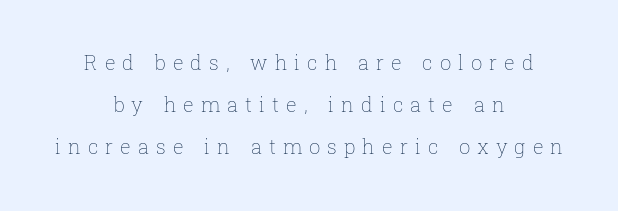
The area under the type is left untouched. Caption: multi-line text, centered on the measure. The weight tops out at a normal text grade. Summary of vertical rhythm: relaxed, with wide interline spacing. Is the letter spacing exaggerated? Yes — the characters are pushed far apart.
